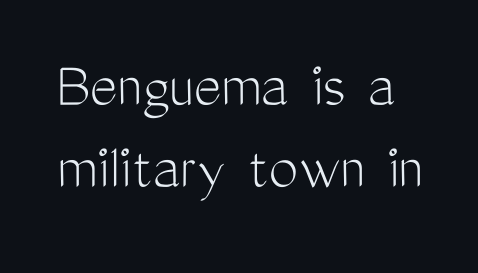
Q: Is the text bold? A: No.
Q: Is the text italic (slanted)? A: No, it is upright.
Q: Is the typeface a serif or a sans-serif typeface? A: Sans-serif.
Q: Is the text underlined? A: No.
Q: Is the spacing between letters normal or unusually wide? A: Normal.
Q: Width (condensed, normal, or wide)? A: Condensed.
Q: Stroke contrast? A: Medium.
Q: x-height? A: Medium.
Q: Monospaced? A: No.
